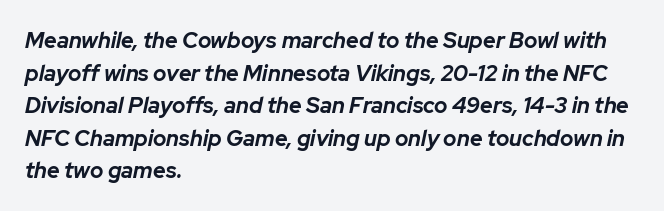
Q: Is the text bold? A: Yes.
Q: Is the text italic (slanted)? A: Yes, it leans right by about 12 degrees.
Q: Is the text underlined? A: No.
Q: How is the paragraph aligned? A: Left-aligned.
Q: Is the spacing between letters normal or unusually wide? A: Normal.
Q: Is the spacing between lines tight, normal or loose? A: Normal.
